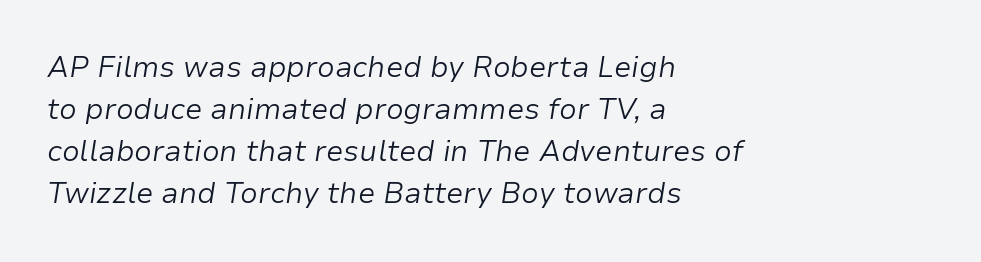
{"italic": "yes", "lean": "right", "slant_degrees": 9, "bold": "no", "weight": "light", "width": "normal", "stroke_contrast": "low", "x_height": "medium", "monospaced": "no", "underline": "no", "align": "left", "line_spacing": "normal", "line_spacing_ratio": 1.45, "letter_spacing": "normal", "letter_spacing_em": 0.0, "glyph_px": 29}
